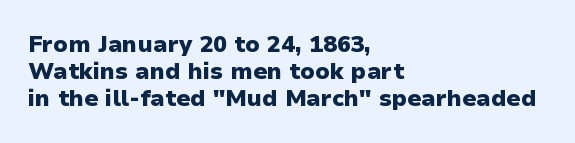
The typography opts for an upright posture over an oblique one. Glyph-to-glyph distance matches everyday printed text. Horizontal alignment here is leftward, the default for most running prose. Caption: bold face, heavy strokes. Quick note: underline off.
